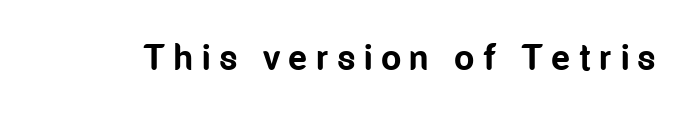
{"serif": "no", "italic": "no", "bold": "yes", "weight": "bold", "width": "condensed", "stroke_contrast": "low", "x_height": "medium", "monospaced": "no", "underline": "no", "letter_spacing": "wide", "letter_spacing_em": 0.23, "glyph_px": 36}
